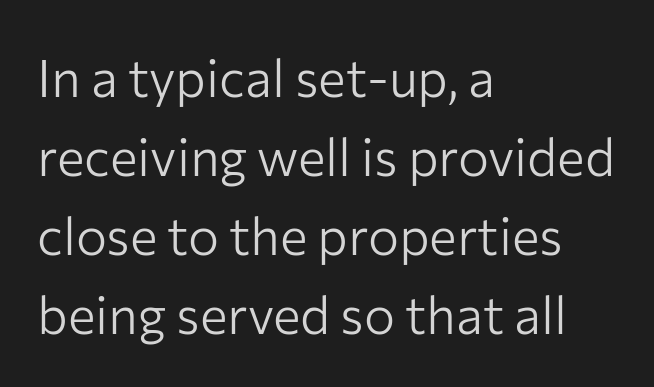
Q: Is the text bold? A: No.
Q: Is the text italic (slanted)? A: No, it is upright.
Q: Is the typeface a serif or a sans-serif typeface? A: Sans-serif.
Q: Is the text underlined? A: No.
Q: How is the paragraph aligned? A: Left-aligned.
Q: Is the spacing between letters normal or unusually wide? A: Normal.
Q: Is the spacing between lines tight, normal or loose? A: Normal.
Q: Width (condensed, normal, or wide)? A: Normal.
Q: Stroke contrast? A: Low.
Q: x-height? A: Medium.
Q: Monospaced? A: No.
